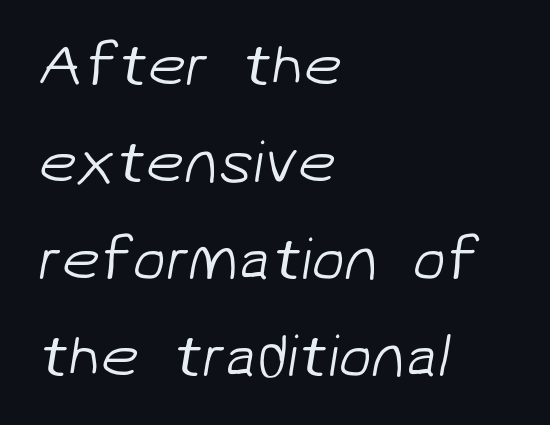
The image shows 61 px light sans-serif type; set left-aligned, normal line spacing (1.59x), normal letter spacing, not underlined; low stroke contrast and a medium x-height.
